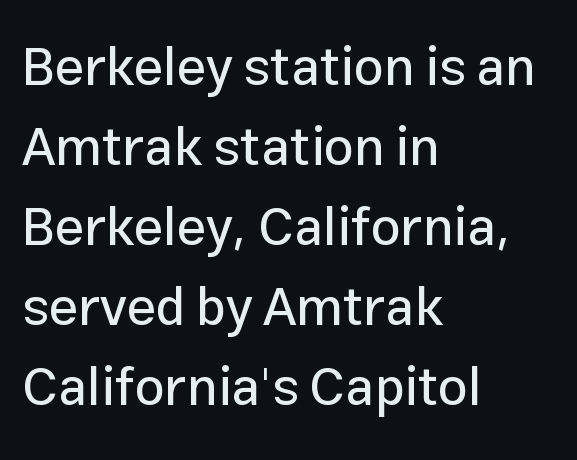
These lines sit exactly where default settings would place them. Ordinary non-slanted type is in use. Typeset ragged right — the left edge is the straight one. Examine the stroke ends and you'll find no serifs. Tracking value appears to be zero — textbook default spacing.
